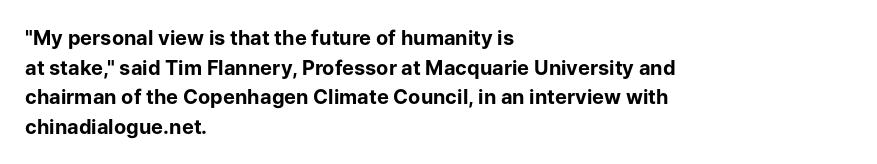
The image shows 20 px bold type, upright; set left-aligned, normal line spacing (1.48x), normal letter spacing, not underlined.
